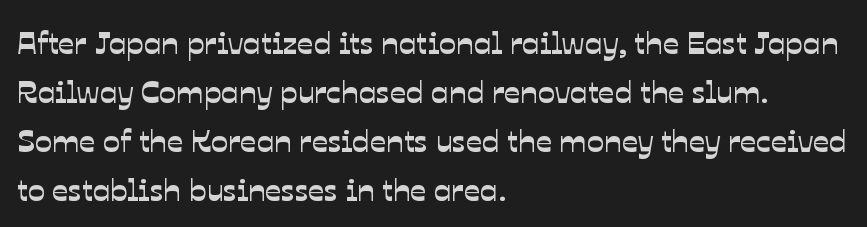
{"serif": "no", "width": "normal", "stroke_contrast": "low", "x_height": "medium", "monospaced": "no", "underline": "no", "align": "left", "line_spacing": "normal", "line_spacing_ratio": 1.53, "letter_spacing": "normal", "letter_spacing_em": 0.0, "glyph_px": 32}
